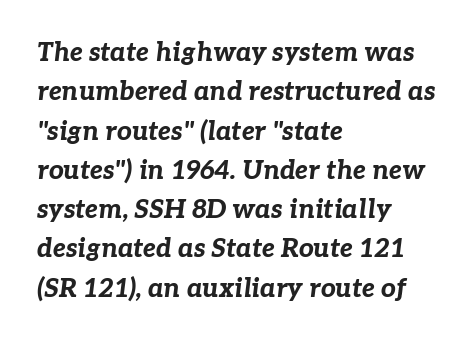
{"italic": "yes", "lean": "right", "slant_degrees": 7, "bold": "yes", "underline": "no", "align": "left", "line_spacing": "normal", "line_spacing_ratio": 1.51, "letter_spacing": "normal", "letter_spacing_em": 0.0, "glyph_px": 26}
